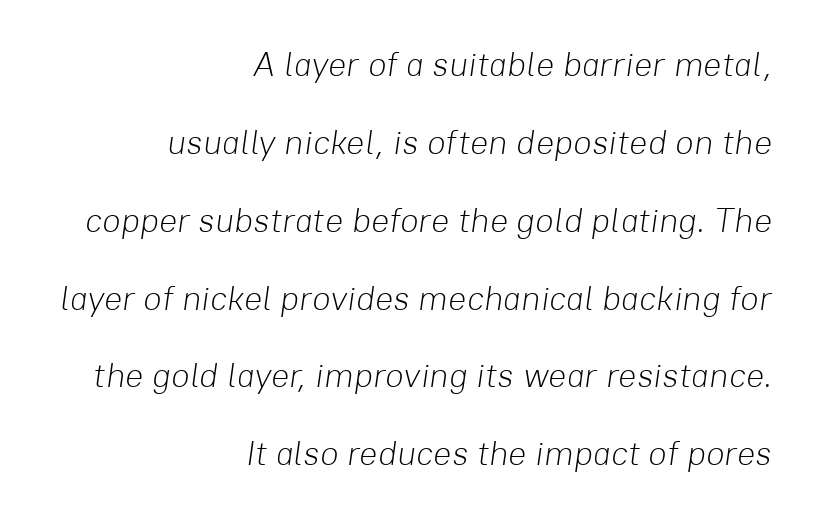
{"italic": "yes", "lean": "right", "slant_degrees": 8, "bold": "no", "weight": "light", "width": "normal", "stroke_contrast": "low", "x_height": "medium", "monospaced": "no", "underline": "no", "align": "right", "line_spacing": "loose", "line_spacing_ratio": 2.29, "letter_spacing": "normal", "letter_spacing_em": 0.0, "glyph_px": 34}
